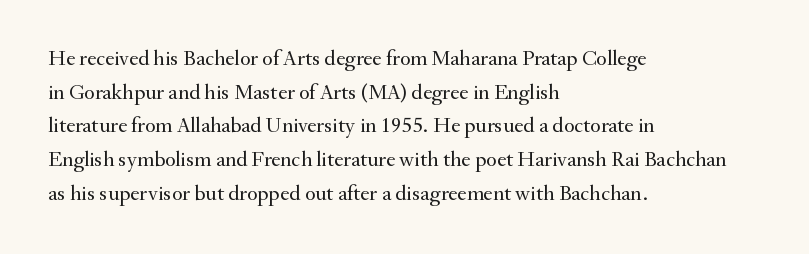
The image shows 22 px text type, upright; set left-aligned, normal line spacing (1.53x), normal letter spacing, not underlined.
